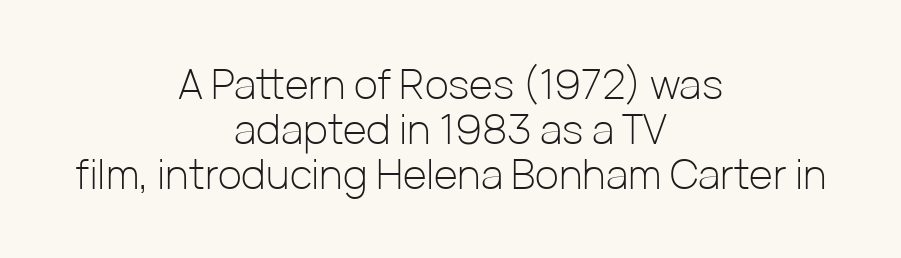
The image shows 41 px light sans-serif type, upright; set centered, tight line spacing (1.1x), normal letter spacing, not underlined; low stroke contrast and a medium x-height.
